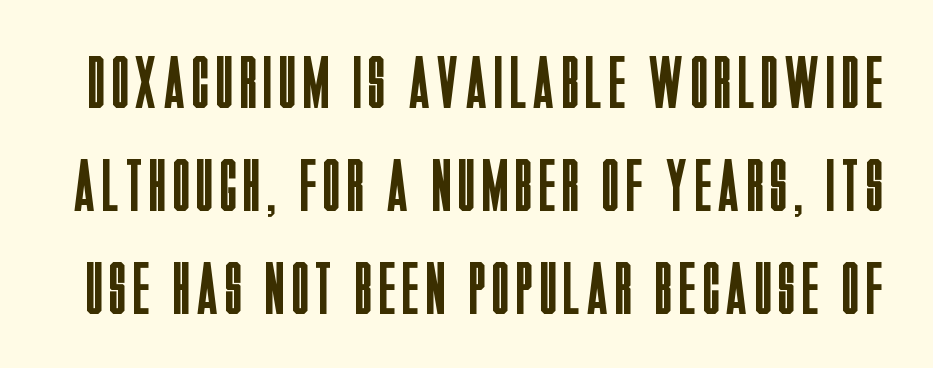
Q: Is the text bold? A: No.
Q: Is the text italic (slanted)? A: No, it is upright.
Q: Is the typeface a serif or a sans-serif typeface? A: Sans-serif.
Q: Is the text underlined? A: No.
Q: Is the spacing between lines tight, normal or loose? A: Normal.
Q: Width (condensed, normal, or wide)? A: Condensed.
Q: Stroke contrast? A: Low.
Q: x-height? A: Large.
Q: Monospaced? A: No.
